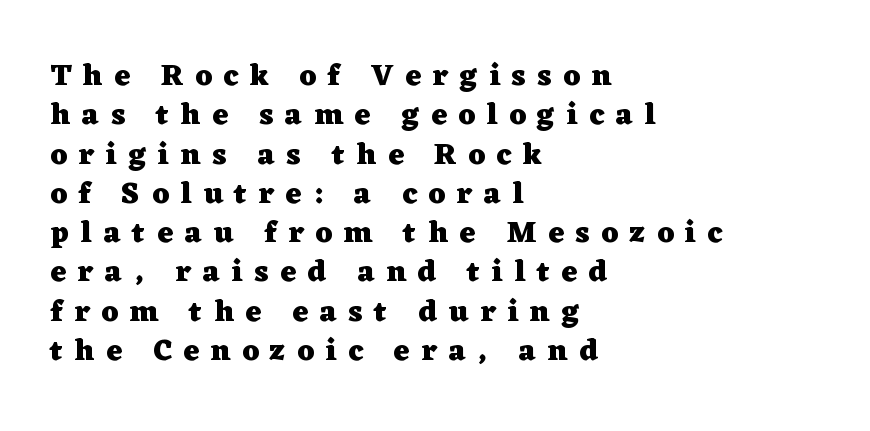
{"serif": "yes", "italic": "no", "bold": "yes", "weight": "heavy", "width": "wide", "stroke_contrast": "low", "x_height": "medium", "monospaced": "no", "underline": "no", "align": "left", "line_spacing": "normal", "line_spacing_ratio": 1.31, "letter_spacing": "wide", "letter_spacing_em": 0.39, "glyph_px": 30}
